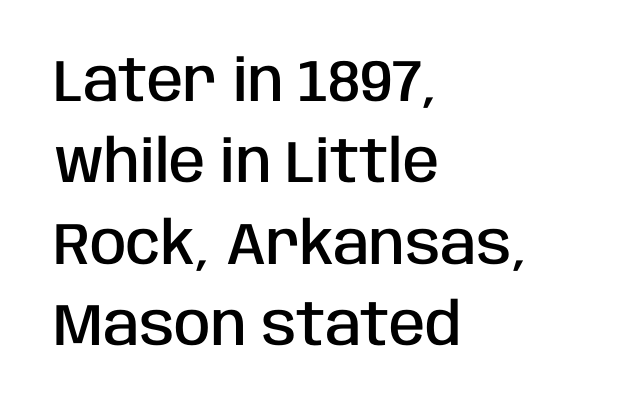
The glyphs have the mass of a demibold cut, below bold. Do the letters lean? They stand straight. Look at the tracking — it's just the regular setting, nothing added. The text block is weighted toward the left margin, trailing off unevenly rightward.
